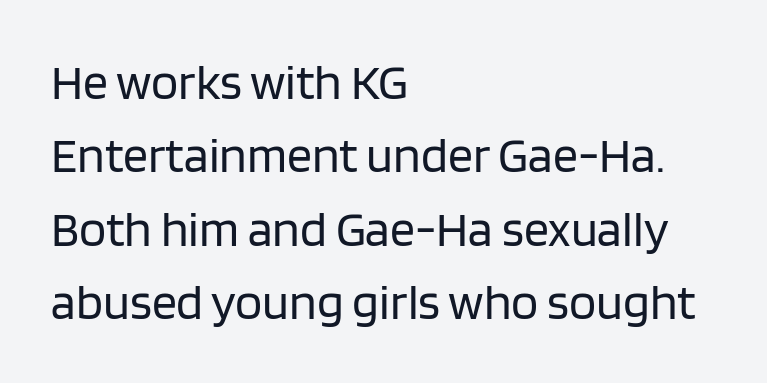
{"serif": "no", "italic": "no", "bold": "no", "weight": "regular", "width": "normal", "stroke_contrast": "low", "x_height": "large", "monospaced": "no", "underline": "no", "align": "left", "line_spacing": "normal", "line_spacing_ratio": 1.47, "letter_spacing": "normal", "letter_spacing_em": 0.0, "glyph_px": 50}
